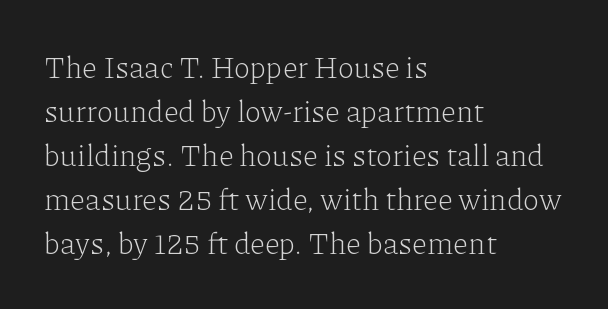
Horizontal alignment here is leftward, the default for most running prose. Font category for this specimen: serif. Weight class: somewhere from thin through regular. Is the letter spacing exaggerated? No — it looks like the ordinary default. A typesetter would call this proportional, since set widths differ per character.
